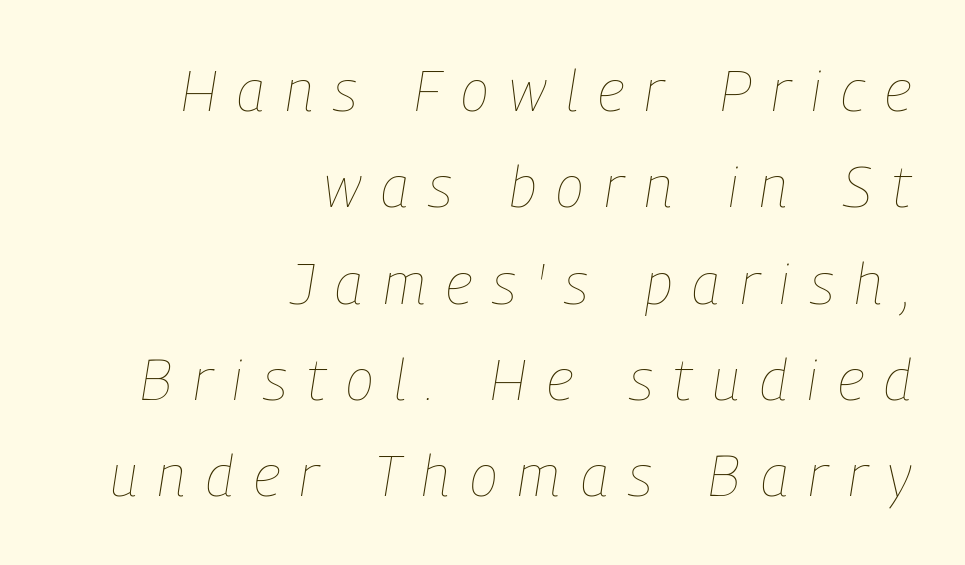
The image shows 58 px thin, condensed type, italic (leaning right); set right-aligned, normal line spacing (1.66x), unusually wide letter spacing (+0.35 em), not underlined; low stroke contrast and a medium x-height.
